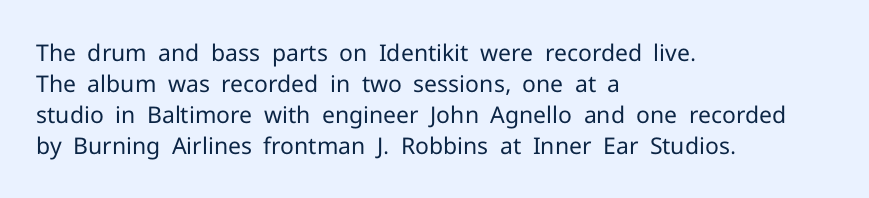
Q: Is the text bold? A: No.
Q: Is the text italic (slanted)? A: No, it is upright.
Q: Is the text underlined? A: No.
Q: How is the paragraph aligned? A: Left-aligned.
Q: Is the spacing between letters normal or unusually wide? A: Normal.
Q: Is the spacing between lines tight, normal or loose? A: Normal.
